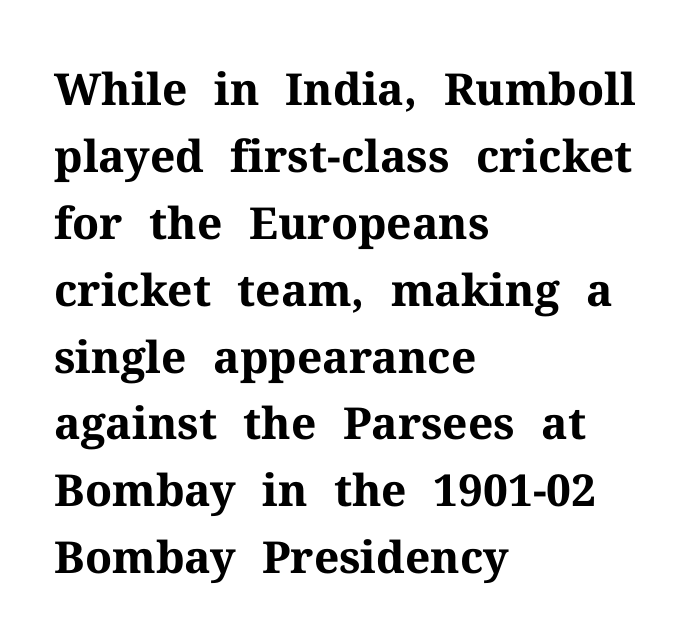
Q: Is the text bold? A: Yes.
Q: Is the text italic (slanted)? A: No, it is upright.
Q: Is the typeface a serif or a sans-serif typeface? A: Serif.
Q: Is the text underlined? A: No.
Q: How is the paragraph aligned? A: Left-aligned.
Q: Is the spacing between letters normal or unusually wide? A: Normal.
Q: Is the spacing between lines tight, normal or loose? A: Normal.
Q: Width (condensed, normal, or wide)? A: Normal.
Q: Stroke contrast? A: Medium.
Q: x-height? A: Medium.
Q: Monospaced? A: No.
